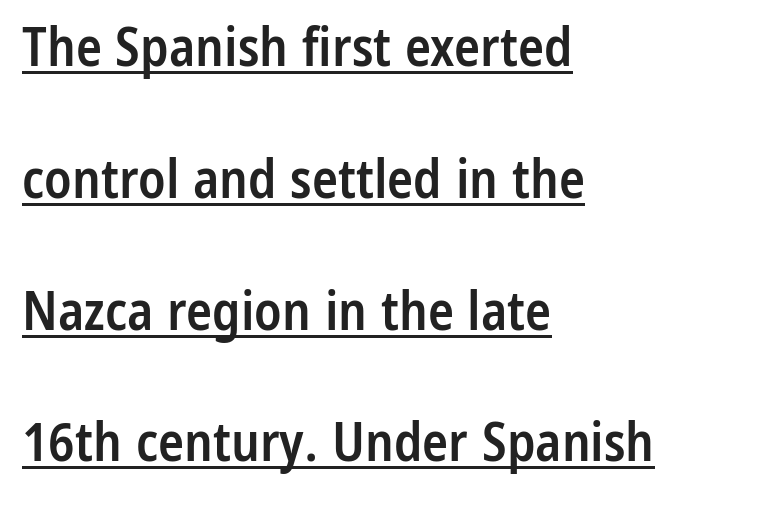
The image shows 54 px semibold, condensed sans-serif type, upright; set left-aligned, loose line spacing (2.44x), normal letter spacing, underlined; low stroke contrast and a medium x-height.
